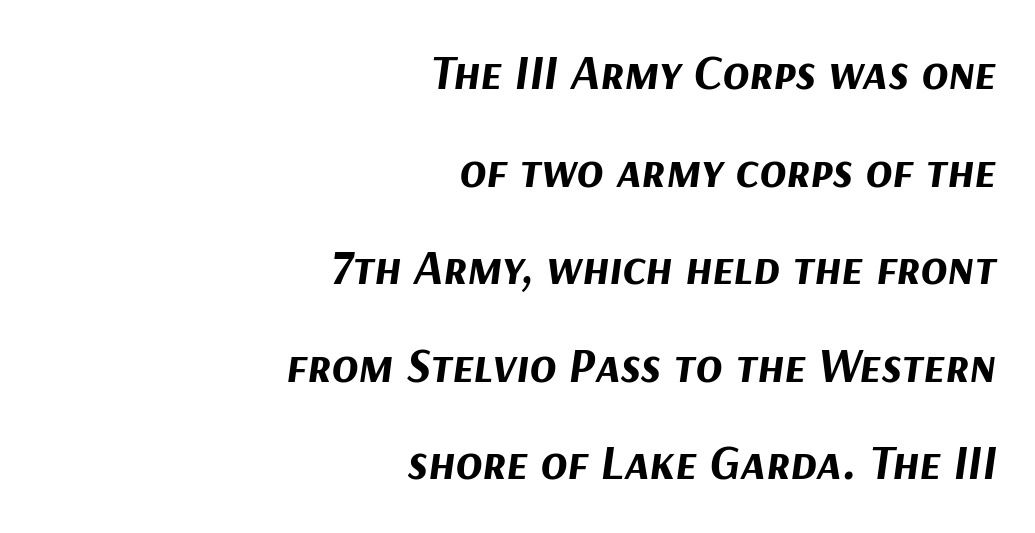
{"italic": "yes", "lean": "right", "slant_degrees": 9, "bold": "yes", "weight": "bold", "width": "normal", "stroke_contrast": "medium", "x_height": "medium", "monospaced": "no", "underline": "no", "align": "right", "line_spacing": "loose", "line_spacing_ratio": 1.99, "letter_spacing": "normal", "letter_spacing_em": 0.0, "glyph_px": 49}
